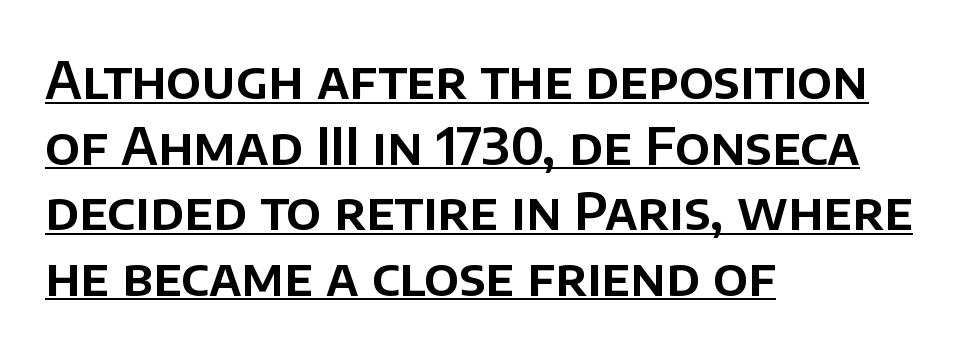
{"serif": "no", "italic": "no", "width": "normal", "stroke_contrast": "low", "x_height": "large", "monospaced": "no", "underline": "yes", "align": "left", "line_spacing": "normal", "line_spacing_ratio": 1.26, "letter_spacing": "normal", "letter_spacing_em": 0.0, "glyph_px": 52}
